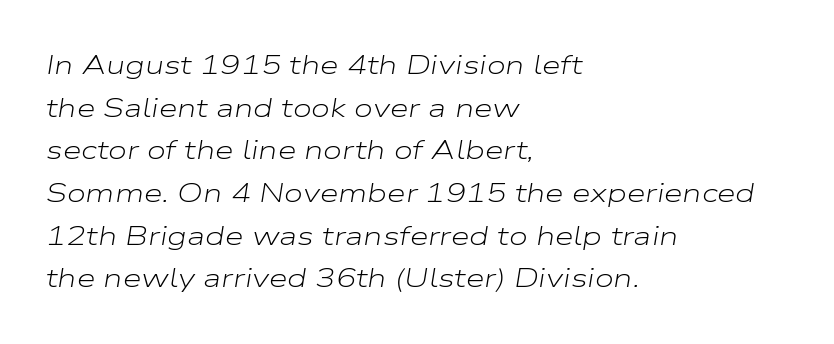
Q: Is the text bold? A: No.
Q: Is the text italic (slanted)? A: Yes, it leans right by about 9 degrees.
Q: Is the text underlined? A: No.
Q: How is the paragraph aligned? A: Left-aligned.
Q: Is the spacing between letters normal or unusually wide? A: Normal.
Q: Is the spacing between lines tight, normal or loose? A: Normal.
